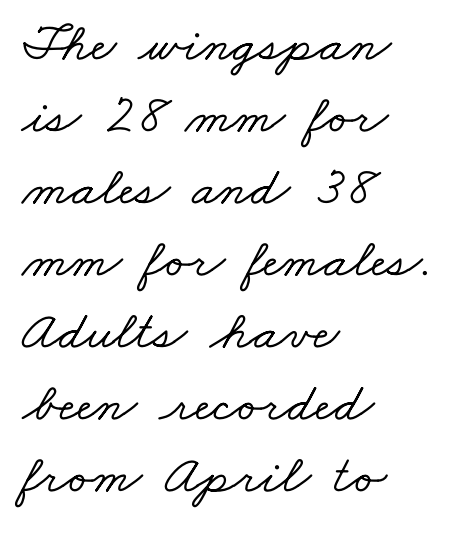
Q: Is the typeface a serif or a sans-serif typeface? A: Serif.
Q: Is the text underlined? A: No.
Q: How is the paragraph aligned? A: Left-aligned.
Q: Is the spacing between letters normal or unusually wide? A: Normal.
Q: Is the spacing between lines tight, normal or loose? A: Normal.
Q: Width (condensed, normal, or wide)? A: Wide.
Q: Stroke contrast? A: Low.
Q: x-height? A: Small.
Q: Monospaced? A: No.
